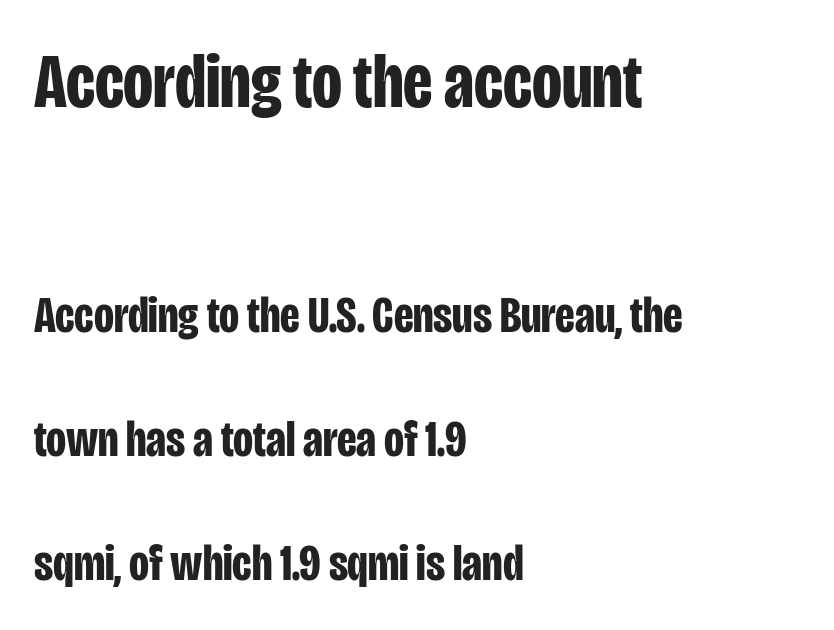
Q: Is the text bold? A: Yes.
Q: Is the text italic (slanted)? A: No, it is upright.
Q: Is the typeface a serif or a sans-serif typeface? A: Sans-serif.
Q: Is the text underlined? A: No.
Q: How is the paragraph aligned? A: Left-aligned.
Q: Is the spacing between letters normal or unusually wide? A: Normal.
Q: Is the spacing between lines tight, normal or loose? A: Loose.
Q: Which block of text is set in a larger size, the first (top) or the second (bottom)? A: The first (top) one.
Q: Width (condensed, normal, or wide)? A: Condensed.
Q: Stroke contrast? A: Low.
Q: x-height? A: Large.
Q: Monospaced? A: No.
